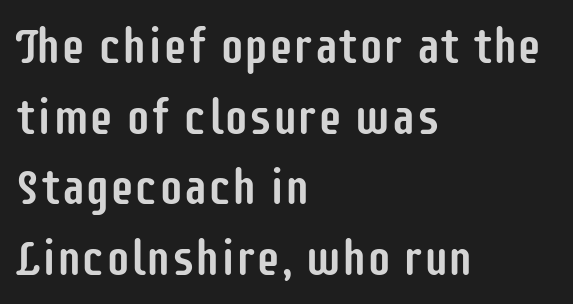
The leading is moderate, giving the passage an even texture. Italic: no, the glyphs are upright roman. Compared with a centered layout, this one pins lines to the left instead. Each letter keeps its own natural width here, so spacing adapts to shape. Observe the absence of serifs on each vertical stroke in this sample.
